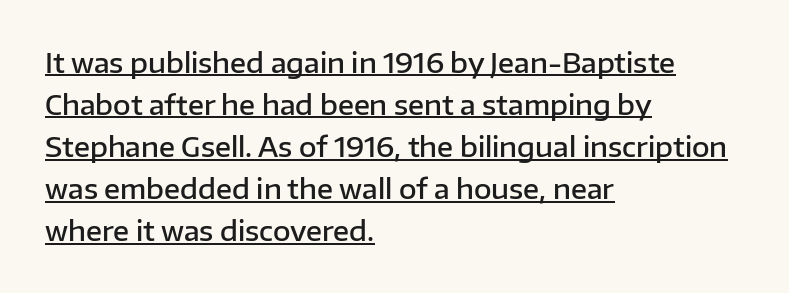
{"italic": "no", "bold": "semi", "underline": "yes", "align": "left", "line_spacing": "normal", "line_spacing_ratio": 1.56, "letter_spacing": "normal", "letter_spacing_em": 0.0, "glyph_px": 27}
